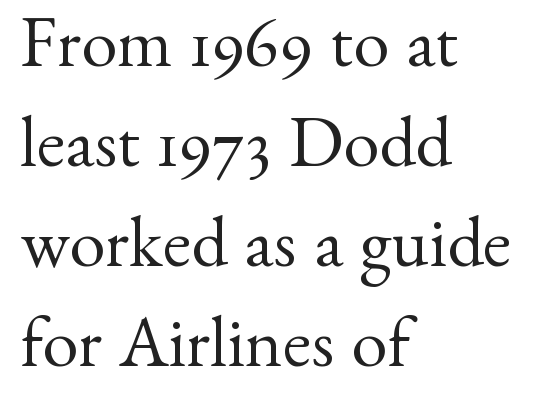
The image shows 72 px regular-weight serif type, upright; set left-aligned, normal line spacing (1.39x), normal letter spacing, not underlined; medium stroke contrast and a small x-height.
